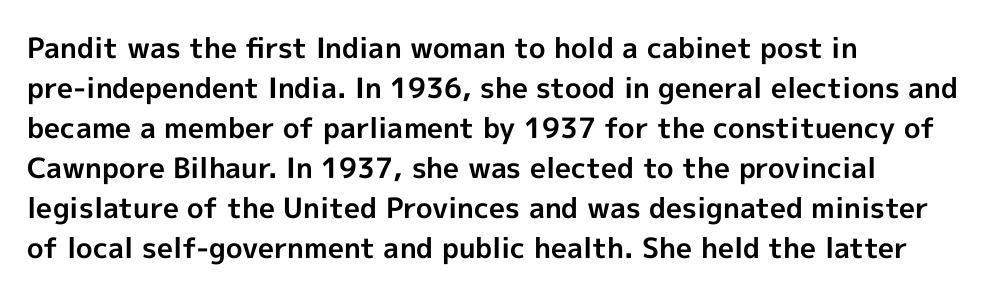
{"serif": "no", "italic": "no", "bold": "yes", "weight": "bold", "width": "normal", "x_height": "medium", "monospaced": "no", "underline": "no", "align": "left", "line_spacing": "normal", "line_spacing_ratio": 1.43, "letter_spacing": "normal", "letter_spacing_em": 0.0, "glyph_px": 28}
